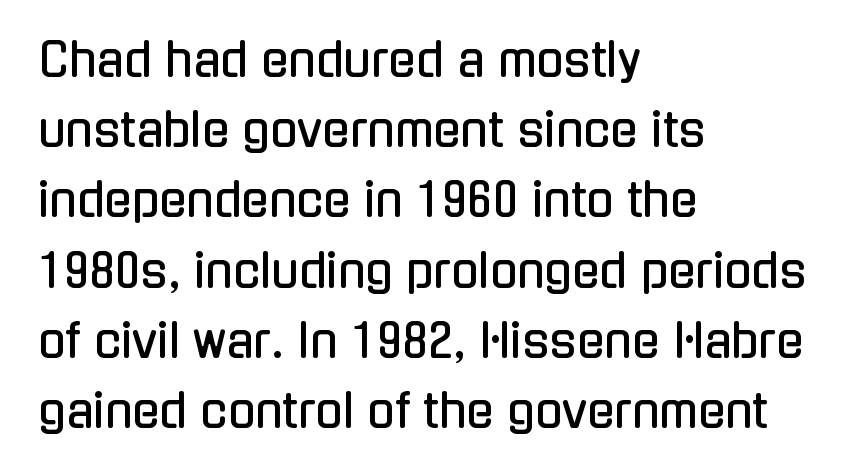
{"serif": "no", "italic": "no", "width": "condensed", "stroke_contrast": "low", "x_height": "medium", "monospaced": "no", "underline": "no", "align": "left", "line_spacing": "normal", "line_spacing_ratio": 1.56, "letter_spacing": "normal", "letter_spacing_em": 0.0, "glyph_px": 45}
